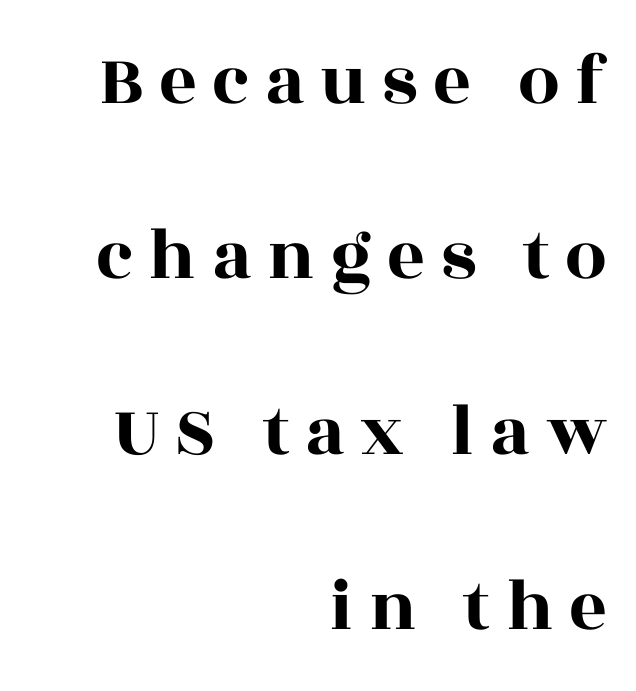
Clear beneath every line of the passage. Right-aligned paragraph, ragged on the left. Think of a printed novel: that variable character pitch is what you see here. Line spacing here is loose.
